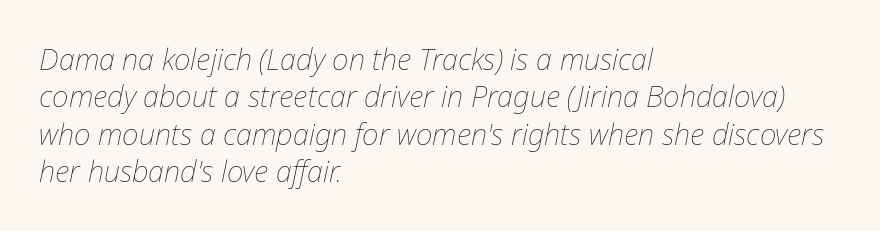
The image shows 29 px thin type, italic (leaning right); set left-aligned, normal line spacing (1.29x), normal letter spacing, not underlined; low stroke contrast and a medium x-height.
